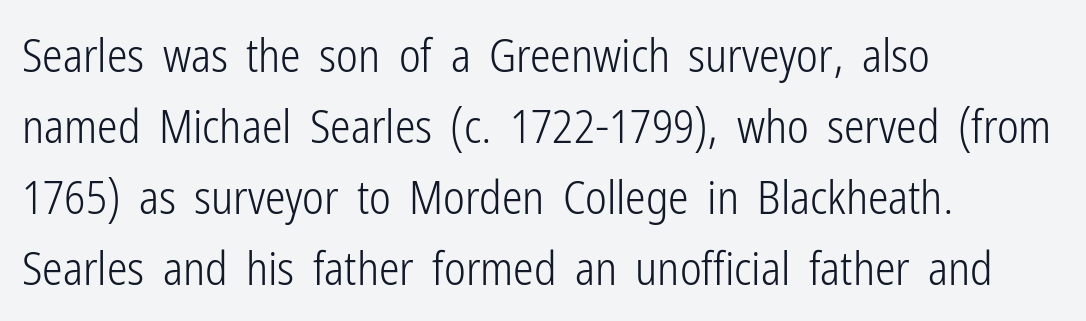
Each line starts at the same left margin while the right side varies. Each letter keeps its own natural width here, so spacing adapts to shape. A clean baseline with only descenders dipping below it. Is the letter spacing exaggerated? No — it looks like the ordinary default. The weight would be labelled regular, book, light, or lighter still. Look at the bottom of the vertical strokes: they stop flat, with no serifs.
